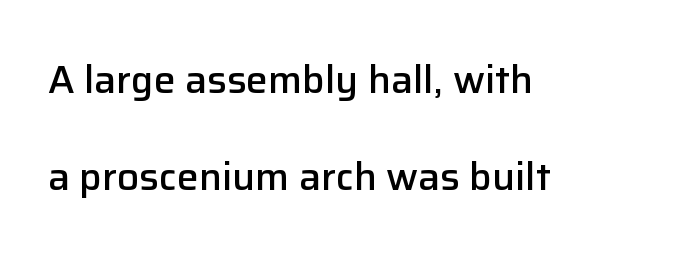
The image shows 39 px semibold sans-serif type, upright; set left-aligned, loose line spacing (2.49x), normal letter spacing, not underlined; low stroke contrast and a medium x-height.
